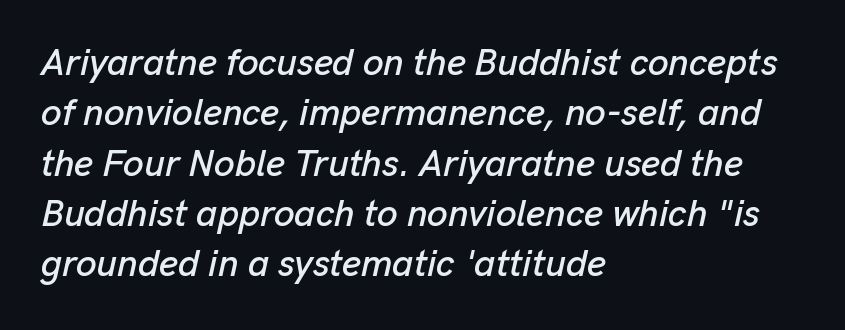
{"italic": "yes", "lean": "right", "slant_degrees": 13, "width": "normal", "stroke_contrast": "low", "x_height": "medium", "monospaced": "no", "underline": "no", "align": "left", "line_spacing": "normal", "line_spacing_ratio": 1.36, "letter_spacing": "normal", "letter_spacing_em": 0.0, "glyph_px": 37}
